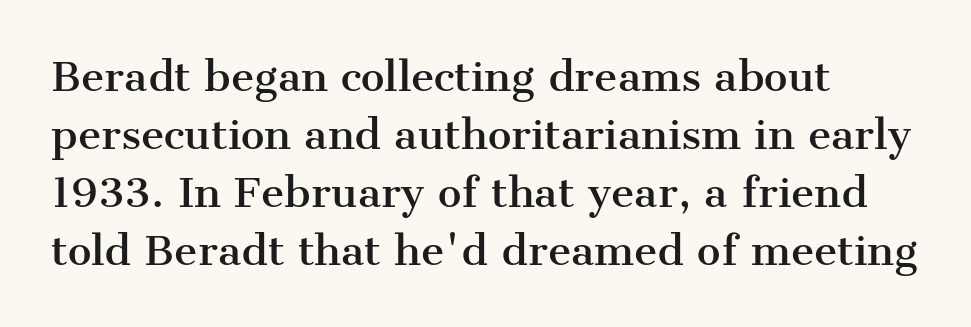
{"serif": "yes", "italic": "no", "width": "normal", "stroke_contrast": "medium", "x_height": "medium", "monospaced": "no", "underline": "no", "align": "left", "line_spacing": "normal", "line_spacing_ratio": 1.45, "letter_spacing": "normal", "letter_spacing_em": 0.0, "glyph_px": 40}
